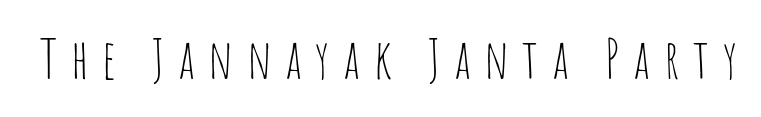
A typesetter would call this proportional, since set widths differ per character. The letters stand straight up with perfectly vertical stems. Students, note that the glyphs here are deliberately spaced far apart. Stroke mass is kept to a normal reading level or below. Just letters on the line, the space beneath them empty. Typographically, this falls in the sans-serif category.
